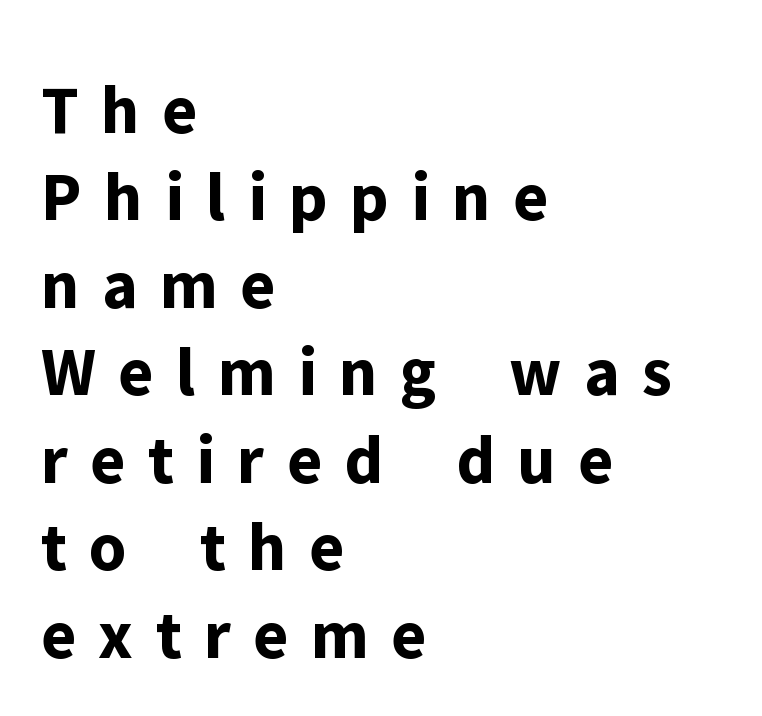
{"serif": "no", "italic": "no", "bold": "yes", "weight": "bold", "width": "normal", "stroke_contrast": "low", "x_height": "medium", "monospaced": "no", "underline": "no", "align": "left", "line_spacing": "normal", "line_spacing_ratio": 1.25, "letter_spacing": "wide", "letter_spacing_em": 0.32, "glyph_px": 70}
